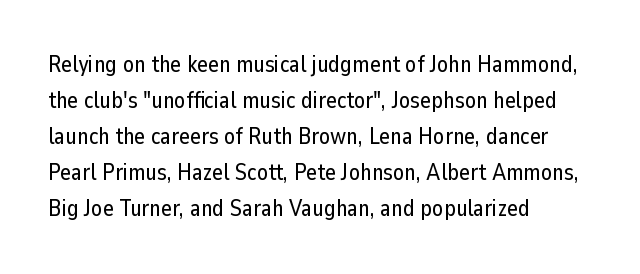
The image shows 23 px text type, upright; set left-aligned, normal line spacing (1.57x), normal letter spacing, not underlined.
